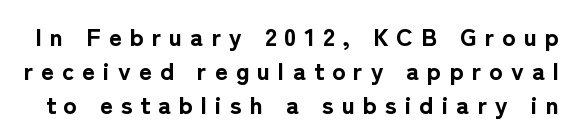
The image shows 25 px bold type, upright; set normal line spacing (1.36x), unusually wide letter spacing (+0.32 em), not underlined.
